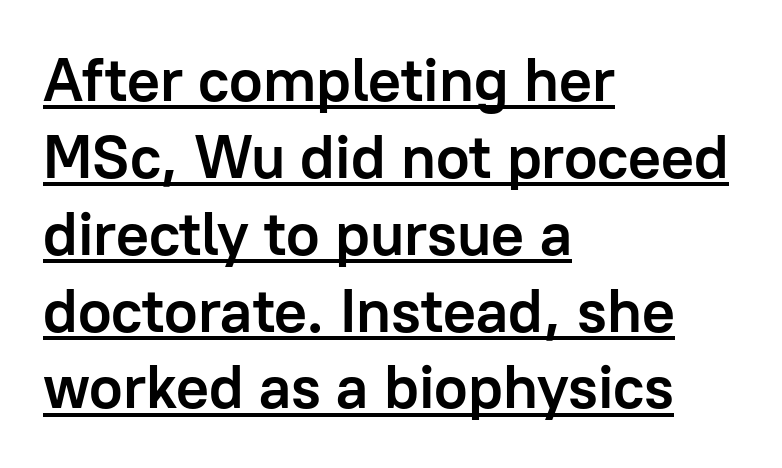
Q: Is the text bold? A: Yes.
Q: Is the text italic (slanted)? A: No, it is upright.
Q: Is the typeface a serif or a sans-serif typeface? A: Sans-serif.
Q: Is the text underlined? A: Yes.
Q: How is the paragraph aligned? A: Left-aligned.
Q: Is the spacing between letters normal or unusually wide? A: Normal.
Q: Is the spacing between lines tight, normal or loose? A: Normal.
Q: Width (condensed, normal, or wide)? A: Normal.
Q: Stroke contrast? A: Low.
Q: x-height? A: Medium.
Q: Monospaced? A: No.
